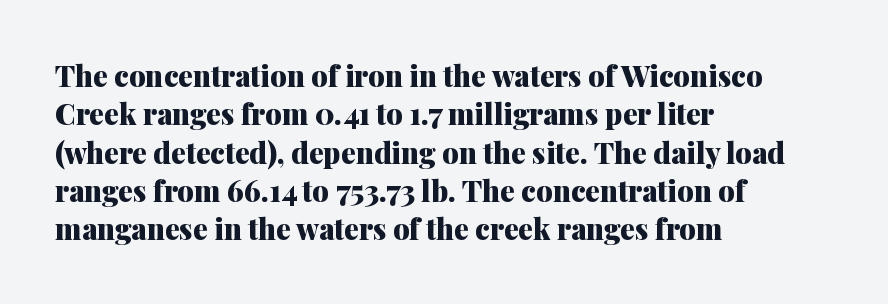
The image shows 29 px heavy serif type, upright; set left-aligned, normal line spacing (1.32x), normal letter spacing, not underlined; medium stroke contrast and a medium x-height.
